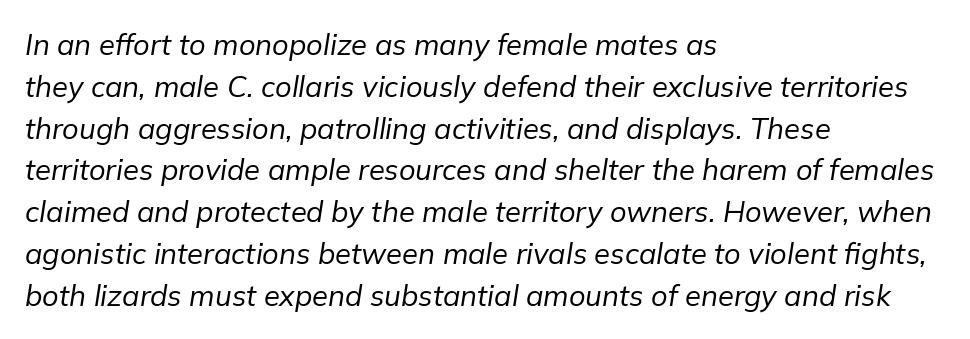
The image shows 29 px regular-weight type, italic (leaning right); set left-aligned, normal line spacing (1.44x), normal letter spacing, not underlined; low stroke contrast and a medium x-height.
